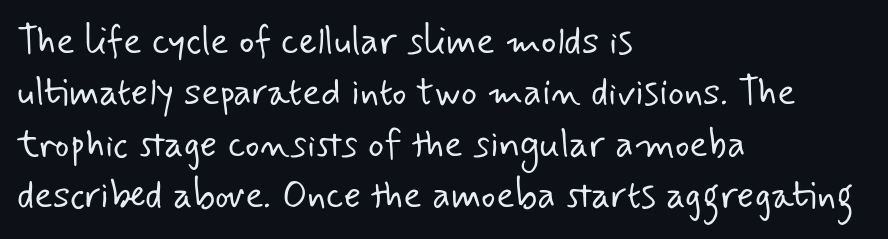
The image shows 38 px light sans-serif type; set left-aligned, normal line spacing (1.35x), normal letter spacing, not underlined; low stroke contrast and a small x-height.
